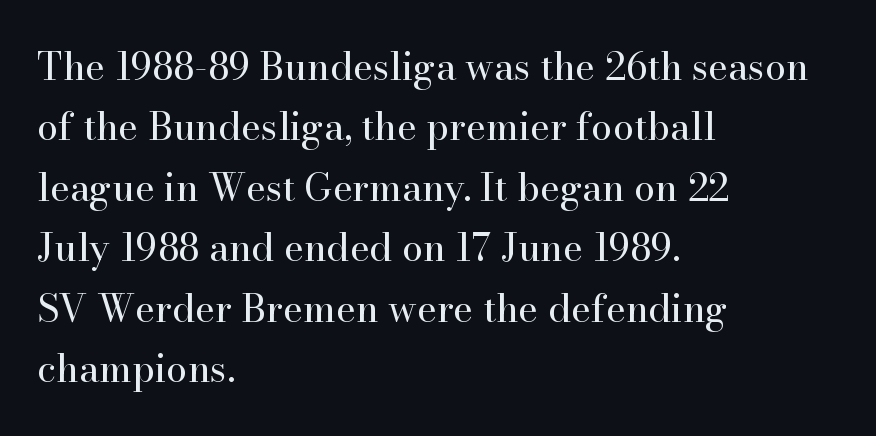
A clean baseline with only descenders dipping below it. Ascenders rise straight up at ninety degrees. Each stroke keeps to a modest, everyday thickness or less. The letters carry serifs — small finishing strokes at the ends of their stems.
